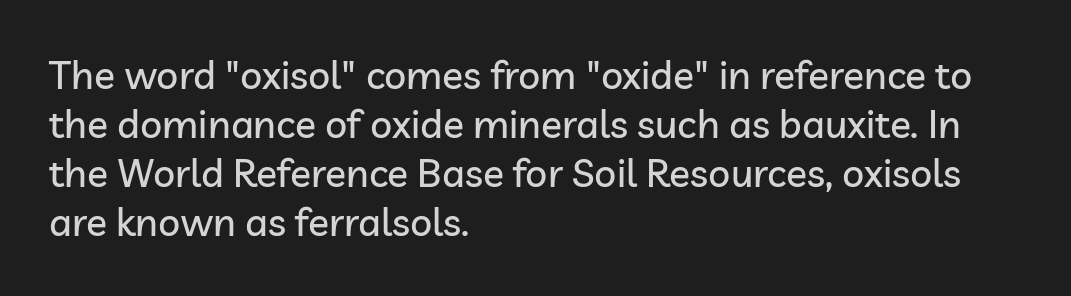
Q: Is the text italic (slanted)? A: No, it is upright.
Q: Is the typeface a serif or a sans-serif typeface? A: Sans-serif.
Q: Is the text underlined? A: No.
Q: How is the paragraph aligned? A: Left-aligned.
Q: Is the spacing between letters normal or unusually wide? A: Normal.
Q: Is the spacing between lines tight, normal or loose? A: Normal.
Q: Width (condensed, normal, or wide)? A: Normal.
Q: Stroke contrast? A: Low.
Q: x-height? A: Medium.
Q: Monospaced? A: No.
